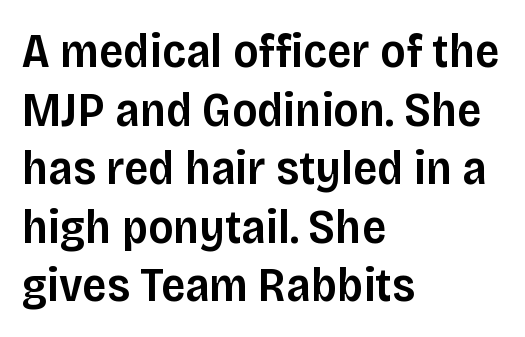
{"serif": "no", "italic": "no", "bold": "semi", "weight": "semibold", "width": "normal", "stroke_contrast": "low", "x_height": "large", "monospaced": "no", "underline": "no", "align": "left", "line_spacing_ratio": 1.22, "letter_spacing": "normal", "letter_spacing_em": 0.0, "glyph_px": 48}
